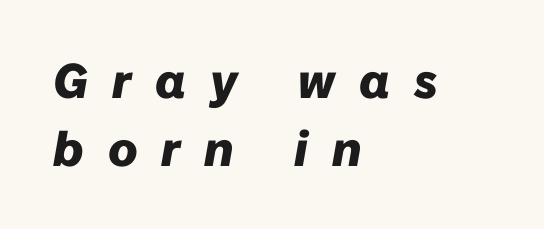
Q: Is the text bold? A: Yes.
Q: Is the text italic (slanted)? A: Yes, it leans right by about 10 degrees.
Q: Is the text underlined? A: No.
Q: How is the paragraph aligned? A: Left-aligned.
Q: Is the spacing between letters normal or unusually wide? A: Unusually wide.
Q: Is the spacing between lines tight, normal or loose? A: Normal.
Q: Width (condensed, normal, or wide)? A: Normal.
Q: Stroke contrast? A: Low.
Q: x-height? A: Medium.
Q: Monospaced? A: No.
